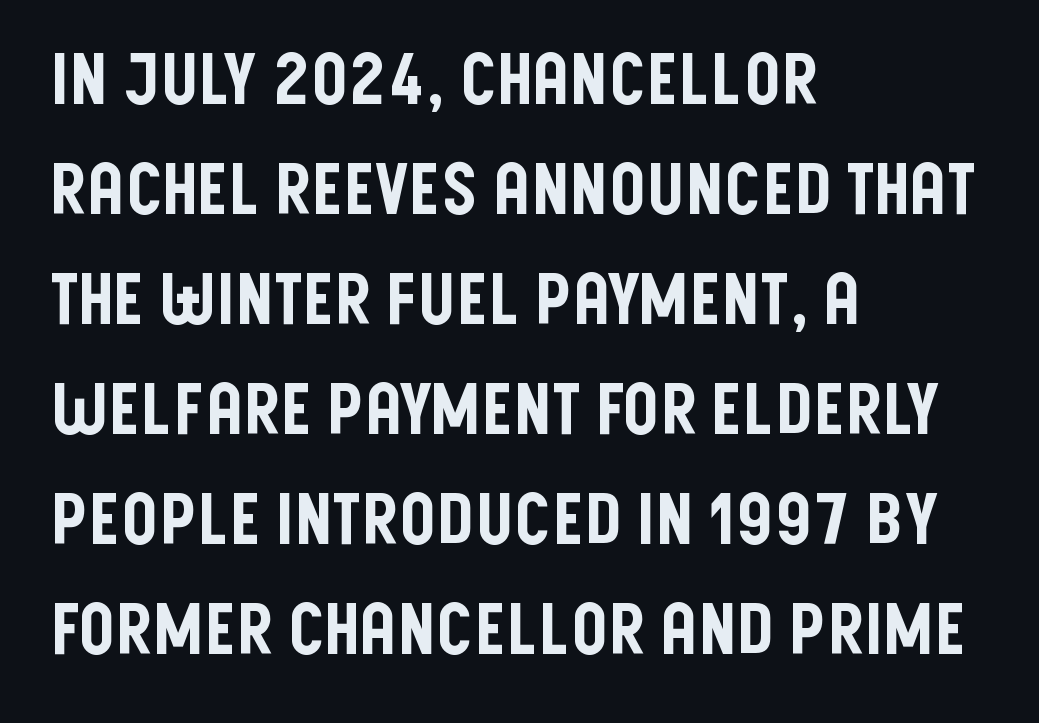
The image shows 71 px condensed sans-serif type, upright; set left-aligned, normal line spacing (1.55x), normal letter spacing, not underlined; low stroke contrast and a large x-height.
